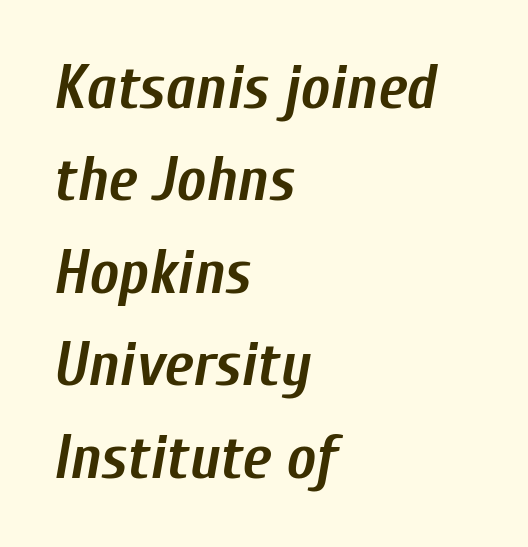
The face used here is proportionally spaced, like ordinary book or web type. These lines keep a tight, regular rhythm from letter to letter. The glyphs are unaccompanied by any horizontal stroke below them. The vertical gap from one line to the next is medium.
